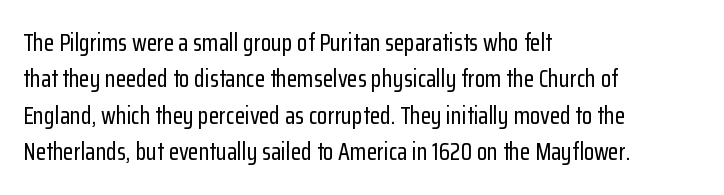
A normal amount of white space separates one row of letters from the next. Is there any slant? The stems are plumb. Nobody touched the tracking dial on this one. Quick note: underline off.
